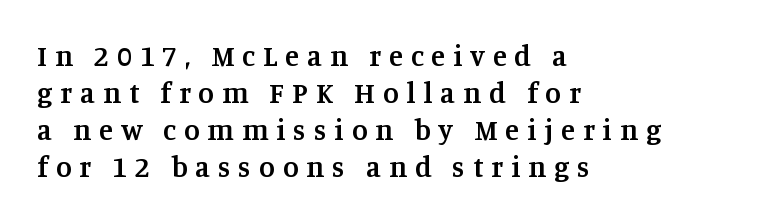
Anything drawn beneath the words? Only blank space. The designer went with a serif here, giving each stem small feet. These lines were composed using upright roman letters. Compared with an ordinary text face, these strokes are moderately heavier — a semibold.
